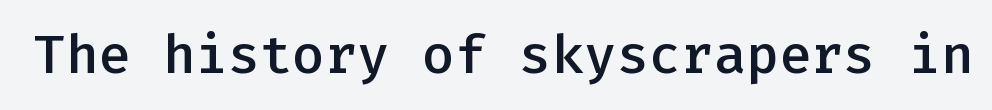
Nobody touched the tracking dial on this one. A clean baseline with only descenders dipping below it. The face used here is monospaced, like something from a code editor. Heft: intermediate — a semibold.
